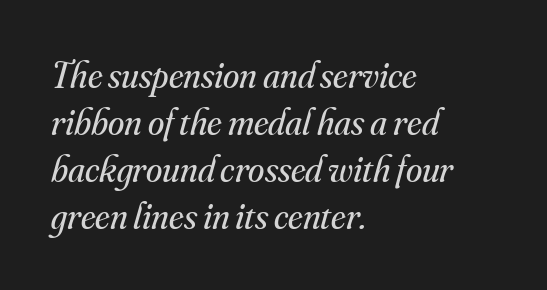
A typesetter would call this leading conventional body-copy spacing. The rendering uses natural spacing where letterforms have individual widths. Alignment: flush left. The area under the type is left untouched. Italic? Definitely — the glyphs are oblique.
